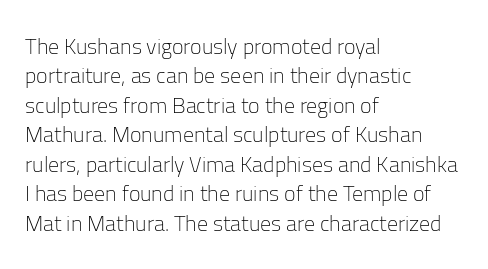
Q: Is the text bold? A: No.
Q: Is the text italic (slanted)? A: No, it is upright.
Q: Is the text underlined? A: No.
Q: How is the paragraph aligned? A: Left-aligned.
Q: Is the spacing between letters normal or unusually wide? A: Normal.
Q: Is the spacing between lines tight, normal or loose? A: Normal.
